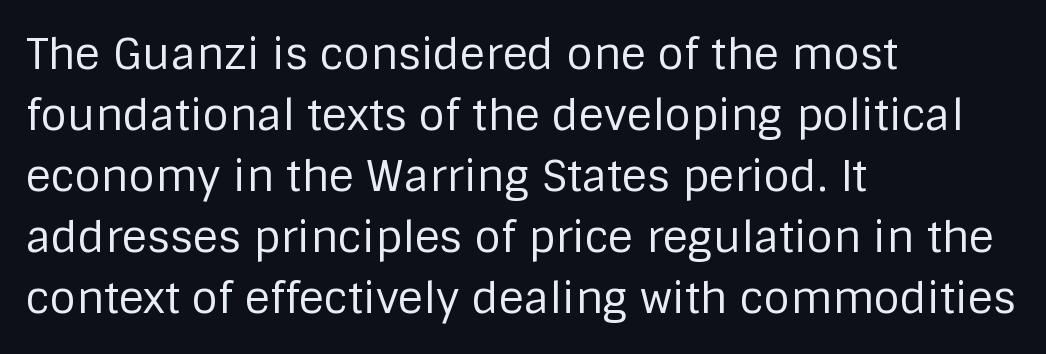
Unbolded letterforms with no extra heft. Type without underlining. This rendering leaves character spacing at its baseline value. The face used here is proportionally spaced, like ordinary book or web type.
